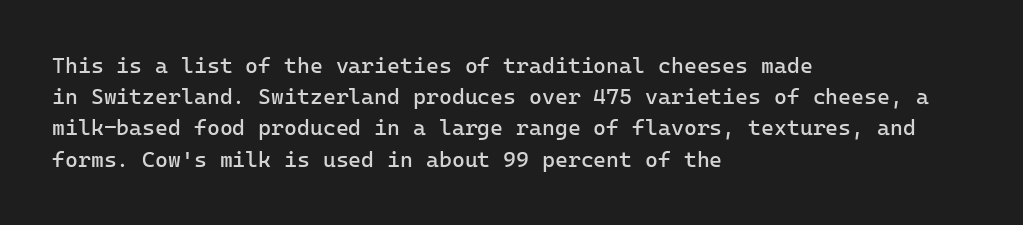
The image shows 22 px text type, upright; set left-aligned, normal line spacing (1.42x), normal letter spacing, not underlined.
